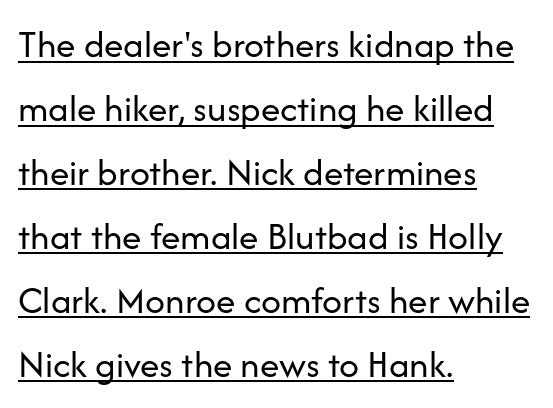
The image shows 39 px regular-weight sans-serif type, upright; set left-aligned, normal line spacing (1.64x), normal letter spacing, underlined; low stroke contrast and a medium x-height.
